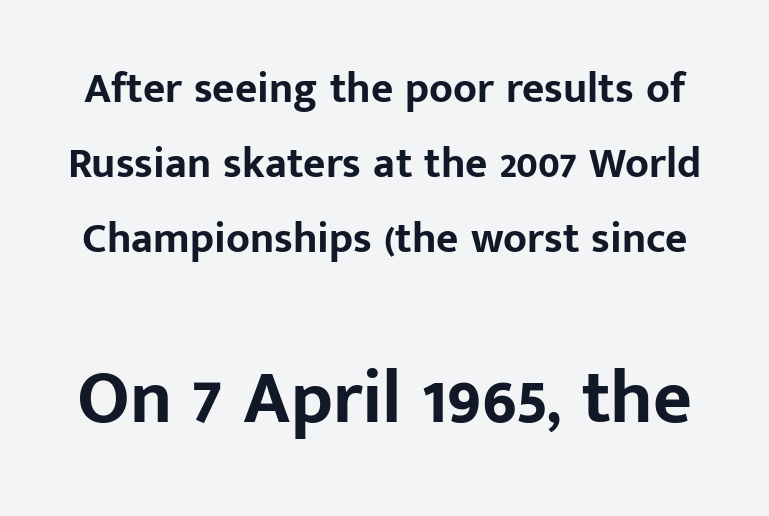
Q: Is the text bold? A: Yes.
Q: Is the text italic (slanted)? A: No, it is upright.
Q: Is the typeface a serif or a sans-serif typeface? A: Sans-serif.
Q: Is the text underlined? A: No.
Q: Is the spacing between letters normal or unusually wide? A: Normal.
Q: Which block of text is set in a larger size, the first (top) or the second (bottom)? A: The second (bottom) one.
Q: Width (condensed, normal, or wide)? A: Normal.
Q: Stroke contrast? A: Low.
Q: x-height? A: Medium.
Q: Monospaced? A: No.
